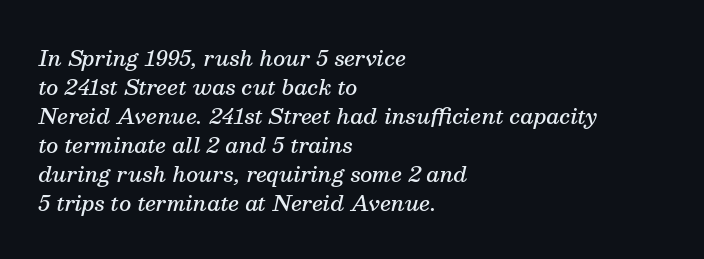
Q: Is the text bold? A: Semi-bold.
Q: Is the text italic (slanted)? A: Yes, it leans right by about 13 degrees.
Q: Is the text underlined? A: No.
Q: How is the paragraph aligned? A: Left-aligned.
Q: Is the spacing between letters normal or unusually wide? A: Normal.
Q: Is the spacing between lines tight, normal or loose? A: Normal.
